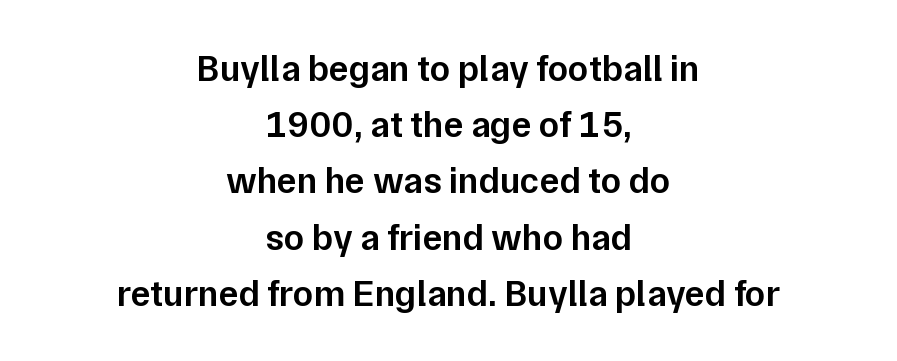
Q: Is the text bold? A: Semi-bold.
Q: Is the text italic (slanted)? A: No, it is upright.
Q: Is the typeface a serif or a sans-serif typeface? A: Sans-serif.
Q: Is the text underlined? A: No.
Q: How is the paragraph aligned? A: Centered.
Q: Is the spacing between letters normal or unusually wide? A: Normal.
Q: Is the spacing between lines tight, normal or loose? A: Normal.
Q: Width (condensed, normal, or wide)? A: Normal.
Q: Stroke contrast? A: Low.
Q: x-height? A: Medium.
Q: Monospaced? A: No.
